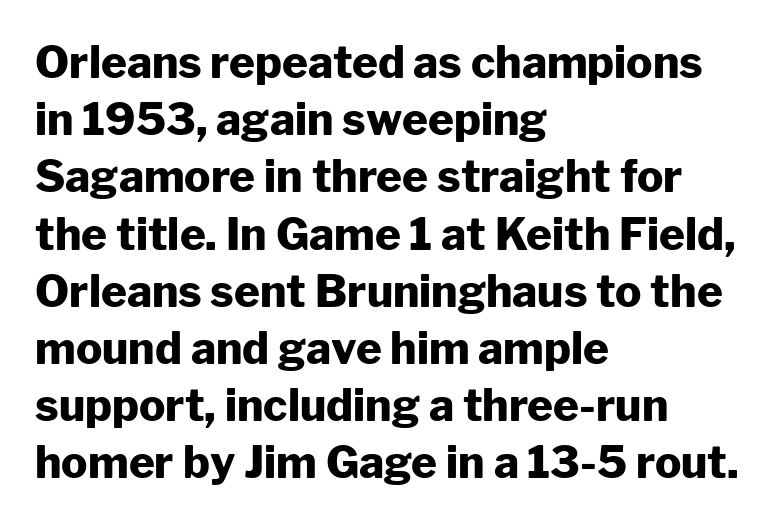
The image shows 44 px heavy sans-serif type, upright; set left-aligned, normal line spacing (1.3x), normal letter spacing, not underlined; low stroke contrast and a medium x-height.
